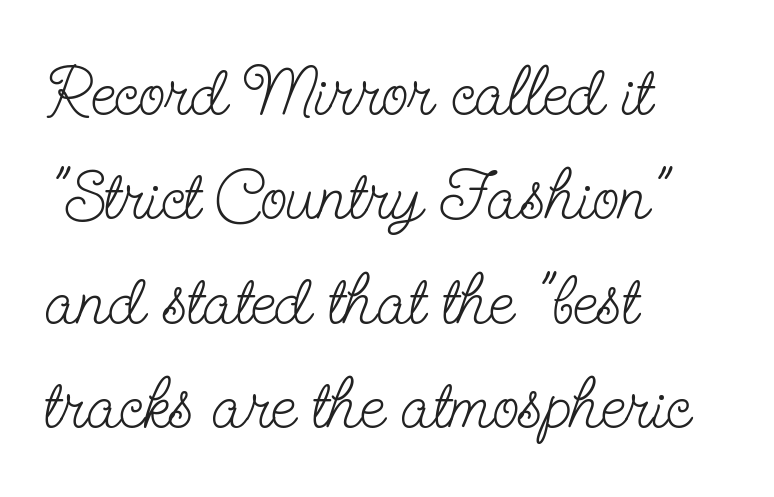
{"serif": "yes", "bold": "no", "weight": "light", "width": "condensed", "stroke_contrast": "low", "x_height": "small", "monospaced": "no", "underline": "no", "align": "left", "line_spacing": "normal", "line_spacing_ratio": 1.49, "letter_spacing": "normal", "letter_spacing_em": 0.0, "glyph_px": 70}
